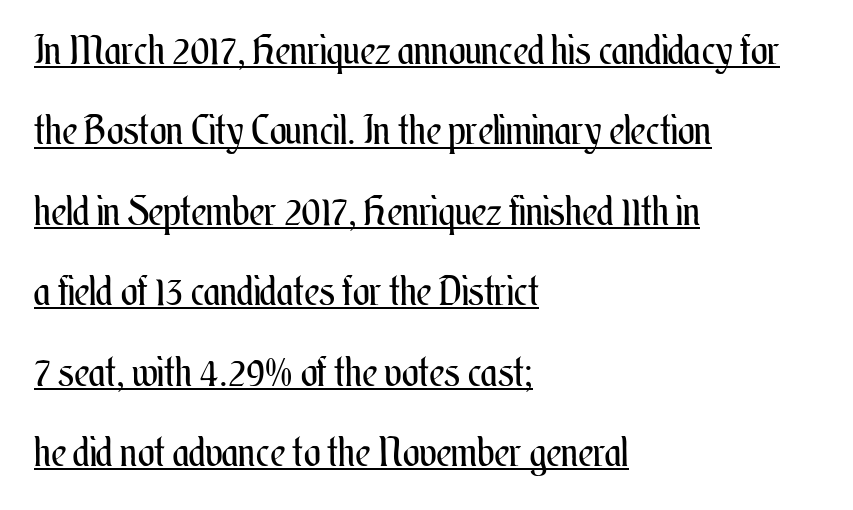
The image shows 40 px regular-weight, condensed type, upright; set left-aligned, loose line spacing (2.01x), normal letter spacing, underlined; medium stroke contrast and a small x-height.
